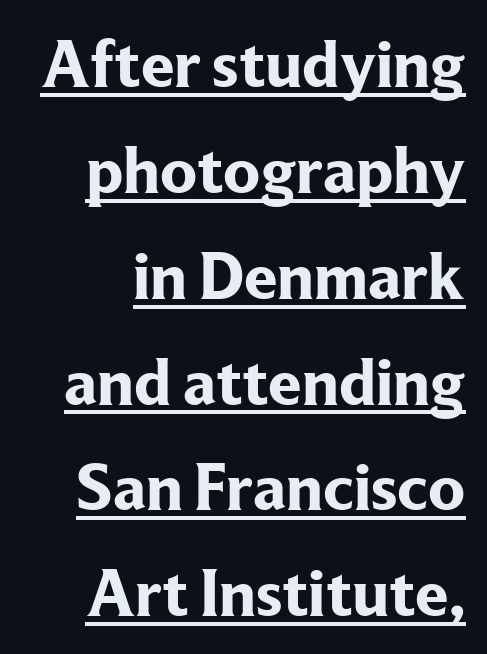
{"serif": "yes", "italic": "no", "bold": "yes", "weight": "bold", "width": "normal", "stroke_contrast": "low", "x_height": "medium", "monospaced": "no", "underline": "yes", "line_spacing": "normal", "line_spacing_ratio": 1.58, "letter_spacing": "normal", "letter_spacing_em": 0.0, "glyph_px": 67}
